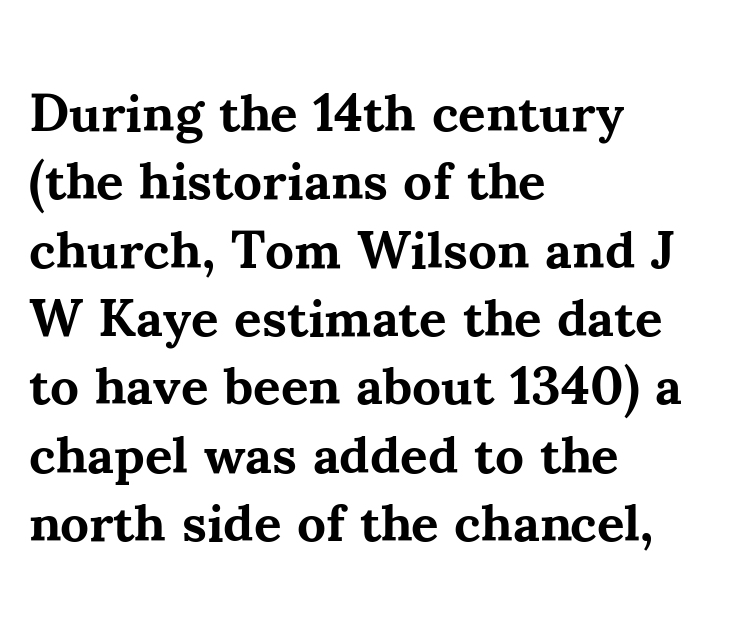
Q: Is the text bold? A: Yes.
Q: Is the text italic (slanted)? A: No, it is upright.
Q: Is the typeface a serif or a sans-serif typeface? A: Serif.
Q: Is the text underlined? A: No.
Q: How is the paragraph aligned? A: Left-aligned.
Q: Is the spacing between letters normal or unusually wide? A: Normal.
Q: Is the spacing between lines tight, normal or loose? A: Normal.
Q: Width (condensed, normal, or wide)? A: Normal.
Q: Stroke contrast? A: Medium.
Q: x-height? A: Small.
Q: Monospaced? A: No.
